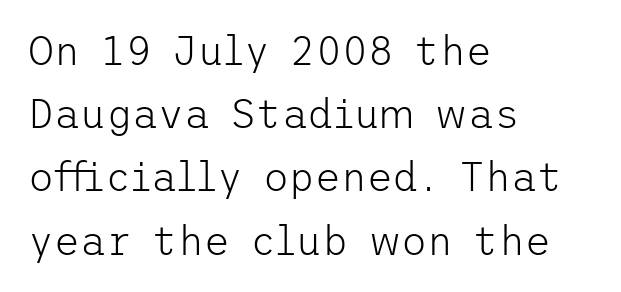
The image shows 40 px light sans-serif type, upright; set left-aligned, normal line spacing (1.58x), normal letter spacing, not underlined; low stroke contrast and a medium x-height.
